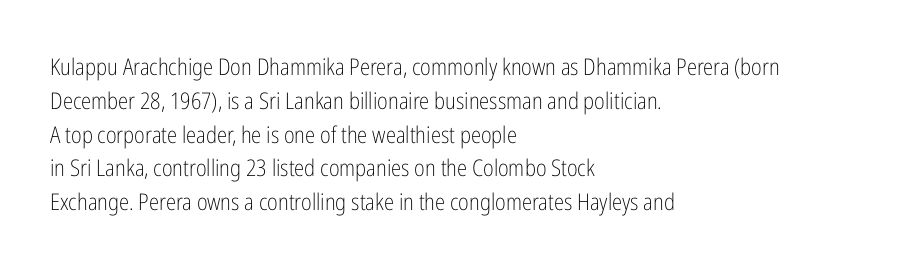
{"italic": "no", "bold": "no", "underline": "no", "align": "left", "line_spacing": "normal", "line_spacing_ratio": 1.47, "letter_spacing": "normal", "letter_spacing_em": 0.0, "glyph_px": 23}
